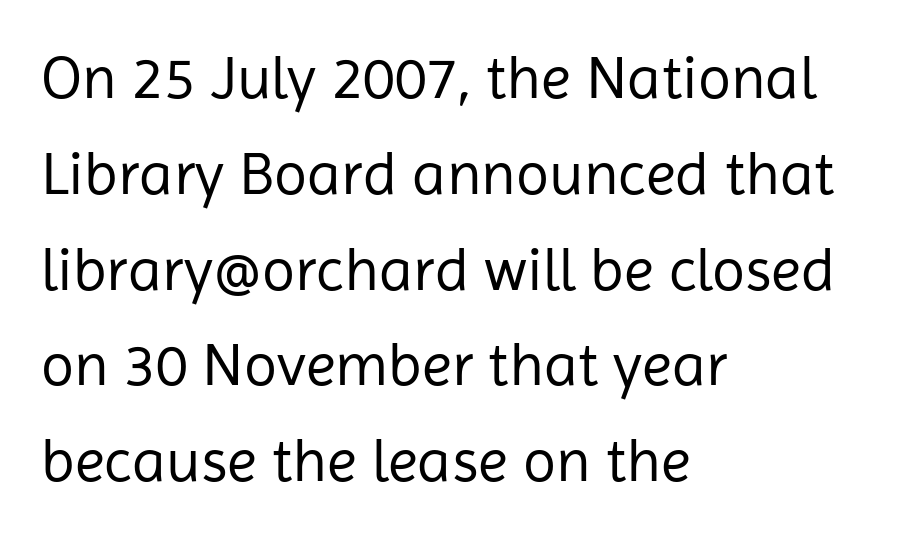
Q: Is the text bold? A: No.
Q: Is the text italic (slanted)? A: No, it is upright.
Q: Is the typeface a serif or a sans-serif typeface? A: Sans-serif.
Q: Is the text underlined? A: No.
Q: How is the paragraph aligned? A: Left-aligned.
Q: Is the spacing between letters normal or unusually wide? A: Normal.
Q: Is the spacing between lines tight, normal or loose? A: Normal.
Q: Width (condensed, normal, or wide)? A: Normal.
Q: Stroke contrast? A: Low.
Q: x-height? A: Medium.
Q: Monospaced? A: No.
